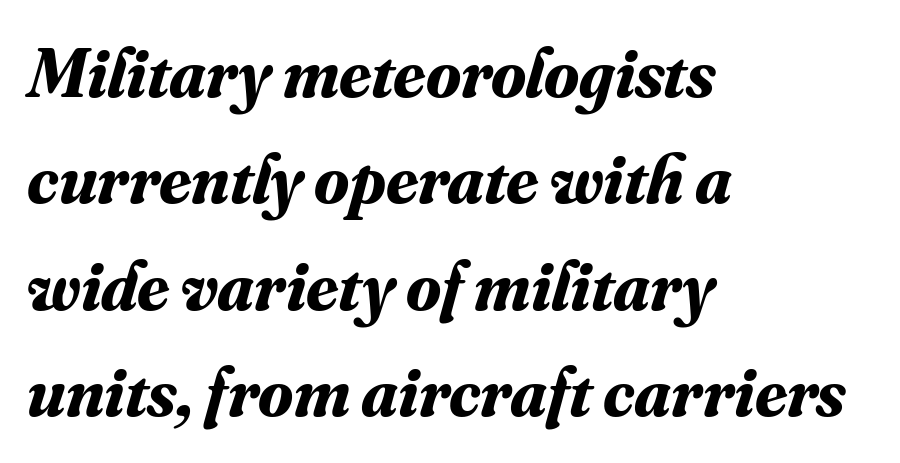
Is this a sans? No — the strokes have serifs. Baseline-to-baseline distance is the conventional proportion of letter height. Heavy-handed strokes throughout: this text is bold. The text carries the slant typical of an italic or oblique font. Layout note: lines flush left. The rendering uses natural spacing where letterforms have individual widths.
